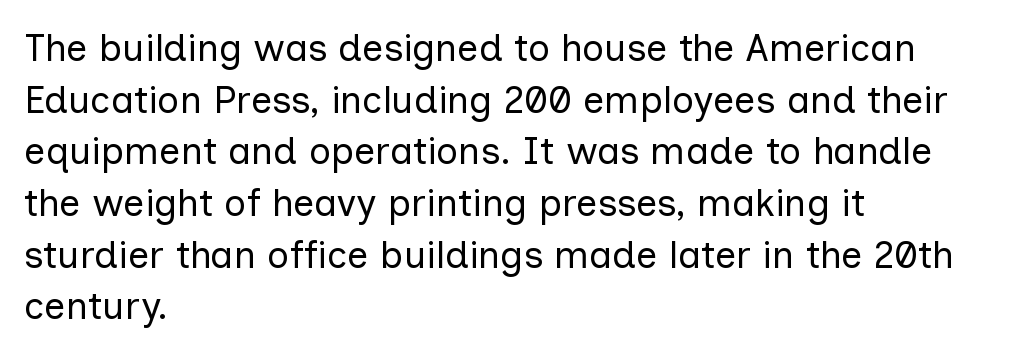
{"serif": "no", "italic": "no", "bold": "no", "weight": "regular", "width": "normal", "stroke_contrast": "low", "x_height": "medium", "monospaced": "no", "underline": "no", "align": "left", "line_spacing": "normal", "line_spacing_ratio": 1.36, "letter_spacing": "normal", "letter_spacing_em": 0.0, "glyph_px": 38}
